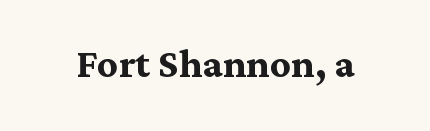
Q: Is the text bold? A: Yes.
Q: Is the text italic (slanted)? A: No, it is upright.
Q: Is the typeface a serif or a sans-serif typeface? A: Serif.
Q: Is the text underlined? A: No.
Q: How is the paragraph aligned? A: Centered.
Q: Is the spacing between letters normal or unusually wide? A: Normal.
Q: Width (condensed, normal, or wide)? A: Normal.
Q: Stroke contrast? A: Medium.
Q: x-height? A: Medium.
Q: Monospaced? A: No.
